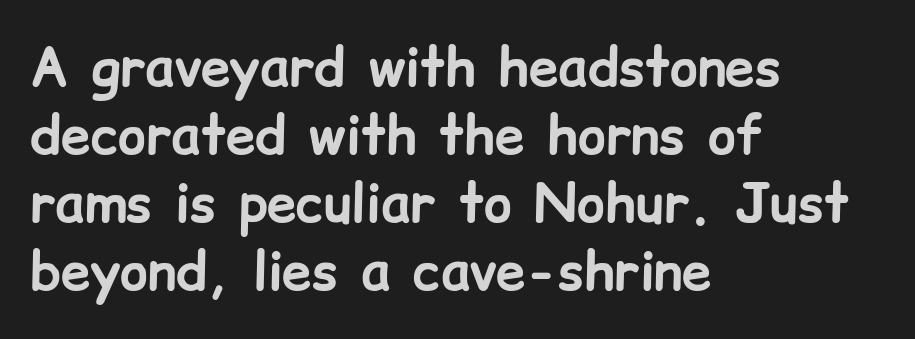
{"serif": "no", "italic": "no", "bold": "yes", "weight": "bold", "width": "normal", "stroke_contrast": "low", "x_height": "medium", "monospaced": "no", "underline": "no", "align": "left", "line_spacing": "normal", "line_spacing_ratio": 1.28, "letter_spacing": "normal", "letter_spacing_em": 0.0, "glyph_px": 53}
